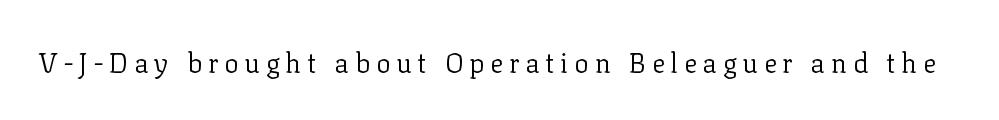
Q: Is the text bold? A: No.
Q: Is the text italic (slanted)? A: No, it is upright.
Q: Is the text underlined? A: No.
Q: Is the spacing between letters normal or unusually wide? A: Unusually wide.
